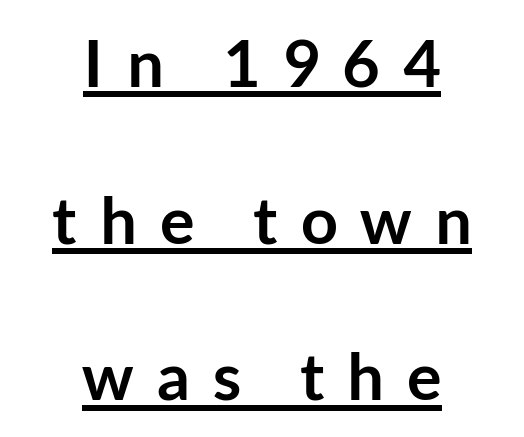
The image shows 65 px semibold sans-serif type, upright; set centered, loose line spacing (2.41x), unusually wide letter spacing (+0.35 em), underlined; low stroke contrast and a medium x-height.
